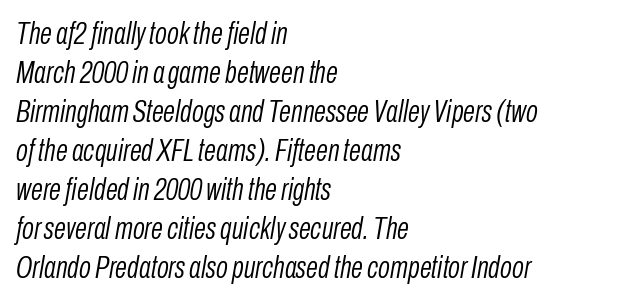
{"italic": "yes", "lean": "right", "slant_degrees": 10, "bold": "no", "weight": "light", "width": "condensed", "stroke_contrast": "low", "x_height": "medium", "monospaced": "no", "underline": "no", "align": "left", "line_spacing": "normal", "line_spacing_ratio": 1.26, "letter_spacing": "normal", "letter_spacing_em": 0.0, "glyph_px": 31}
